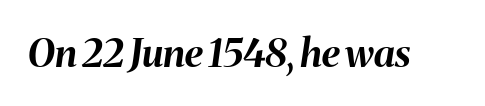
The image shows 39 px bold type, italic (leaning right); set normal letter spacing, not underlined; medium stroke contrast and a medium x-height.
